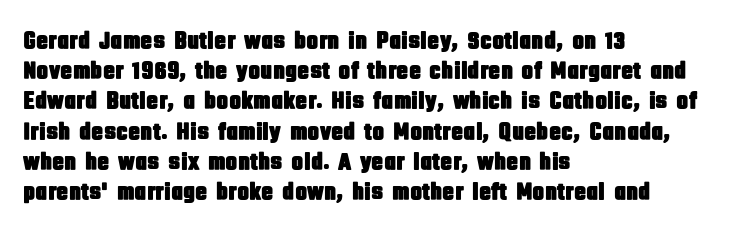
The image shows 25 px text type, upright; set left-aligned, line spacing 1.21x, normal letter spacing, not underlined.
